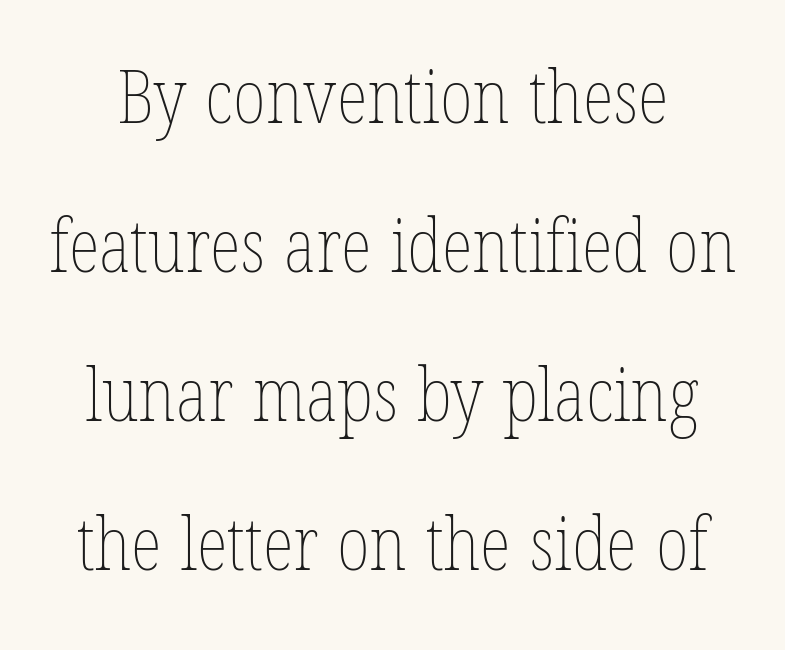
Weight: regular or lighter. This rendering features lettering with no underline. Rows of type keep a wide berth in the vertical direction. Spacing verdict: proportional, widths tailored to each character. The type is set solid horizontally, with unmodified tracking.
